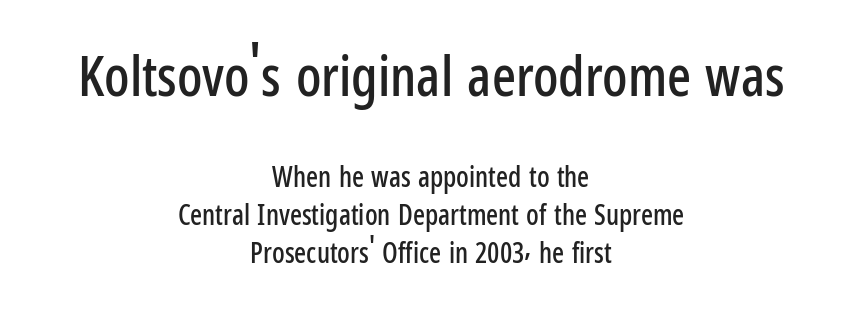
The image shows 56 px condensed sans-serif type, upright; set centered, normal line spacing (1.36x), normal letter spacing, not underlined; the first (top) block is 2.0x larger; low stroke contrast and a medium x-height.
